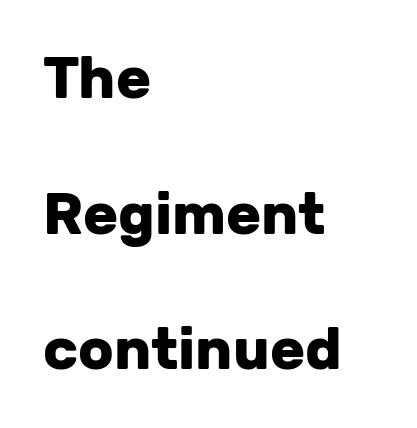
{"serif": "no", "italic": "no", "bold": "yes", "weight": "heavy", "width": "normal", "stroke_contrast": "low", "x_height": "medium", "monospaced": "no", "underline": "no", "align": "left", "line_spacing": "loose", "line_spacing_ratio": 2.34, "letter_spacing": "normal", "letter_spacing_em": 0.0, "glyph_px": 58}
